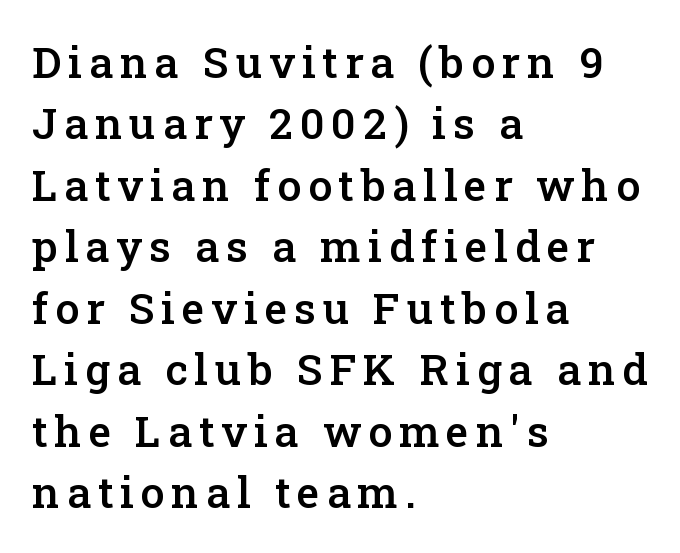
The image shows 43 px semibold serif type, upright; set left-aligned, normal line spacing (1.43x), not underlined; low stroke contrast and a medium x-height.
